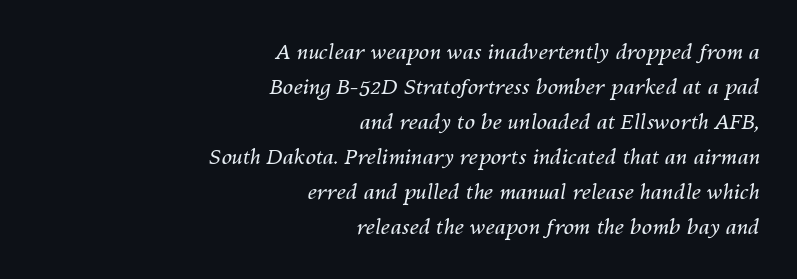
The text block is weighted toward the right margin, trailing off unevenly leftward. This sample uses plain, unmodified letter spacing. Ink coverage per letter is moderate at most. Type without underlining. Horizontal bands of white between lines are of average thickness. The text carries the slant typical of an italic or oblique font.
